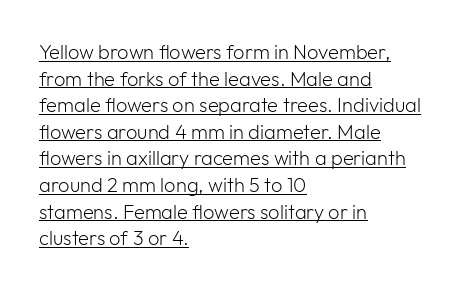
{"italic": "no", "bold": "no", "underline": "yes", "align": "left", "line_spacing": "normal", "line_spacing_ratio": 1.33, "letter_spacing": "normal", "letter_spacing_em": 0.0, "glyph_px": 20}
